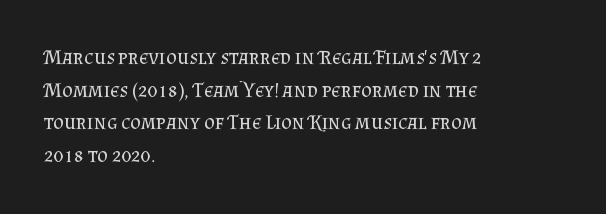
The axis of the letterforms is exactly vertical. Here the glyphs are tracked normally, forming tight word shapes. Descenders hang freely into open space. Line beginnings align vertically; line endings do not. The rows are spaced the way most documents space them.
